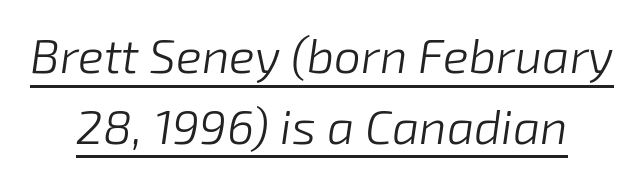
{"italic": "yes", "lean": "right", "slant_degrees": 8, "bold": "no", "weight": "light", "width": "normal", "stroke_contrast": "low", "x_height": "medium", "monospaced": "no", "underline": "yes", "line_spacing": "normal", "line_spacing_ratio": 1.47, "letter_spacing": "normal", "letter_spacing_em": 0.0, "glyph_px": 48}
